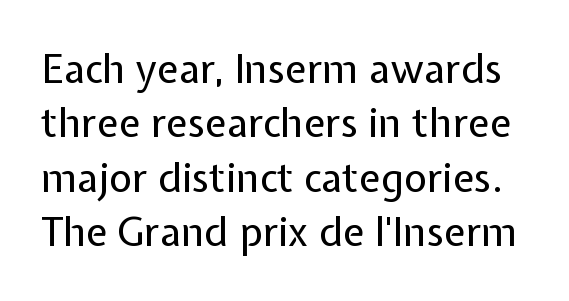
The image shows 40 px regular-weight sans-serif type, upright; set normal line spacing (1.36x), normal letter spacing, not underlined; low stroke contrast and a medium x-height.
